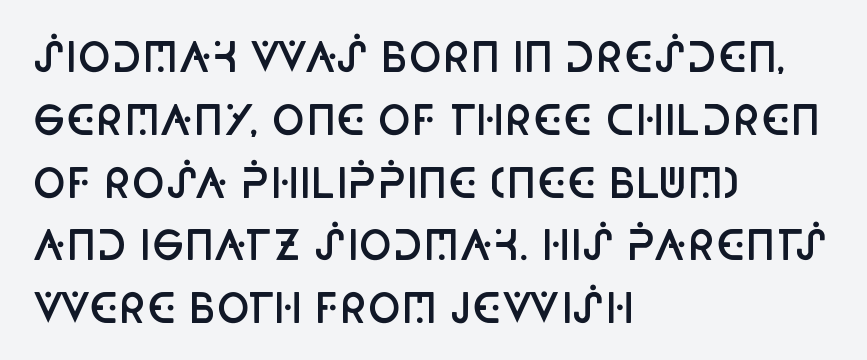
Q: Is the text bold? A: Semi-bold.
Q: Is the text italic (slanted)? A: No, it is upright.
Q: Is the typeface a serif or a sans-serif typeface? A: Sans-serif.
Q: Is the text underlined? A: No.
Q: How is the paragraph aligned? A: Left-aligned.
Q: Is the spacing between letters normal or unusually wide? A: Normal.
Q: Is the spacing between lines tight, normal or loose? A: Normal.
Q: Width (condensed, normal, or wide)? A: Condensed.
Q: Stroke contrast? A: Low.
Q: x-height? A: Large.
Q: Monospaced? A: No.
